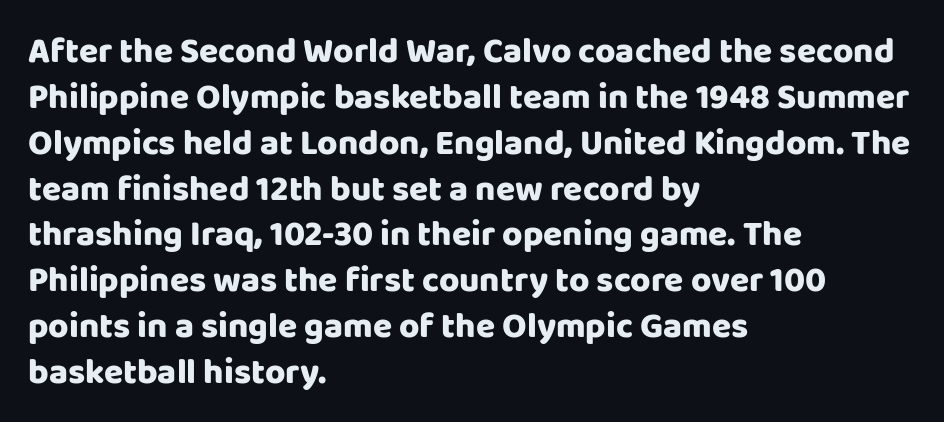
Q: Is the text italic (slanted)? A: No, it is upright.
Q: Is the typeface a serif or a sans-serif typeface? A: Sans-serif.
Q: Is the text underlined? A: No.
Q: How is the paragraph aligned? A: Left-aligned.
Q: Is the spacing between letters normal or unusually wide? A: Normal.
Q: Is the spacing between lines tight, normal or loose? A: Normal.
Q: Width (condensed, normal, or wide)? A: Normal.
Q: Stroke contrast? A: Low.
Q: x-height? A: Large.
Q: Monospaced? A: No.
